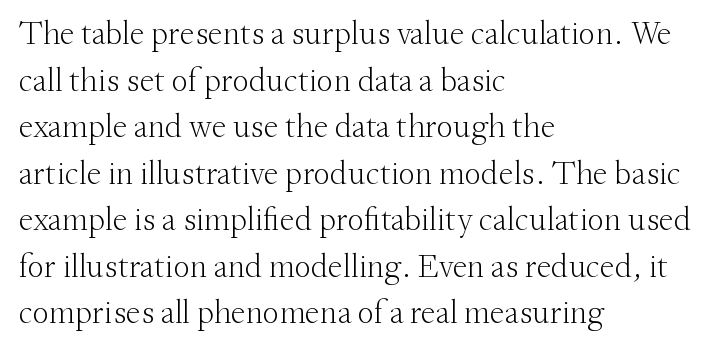
The weight tops out at a normal text grade. The paragraph has a hard left edge and a soft right edge. Letterform terminals end in serifs throughout the passage. If you drew a line through each stem, it would be perfectly vertical.
